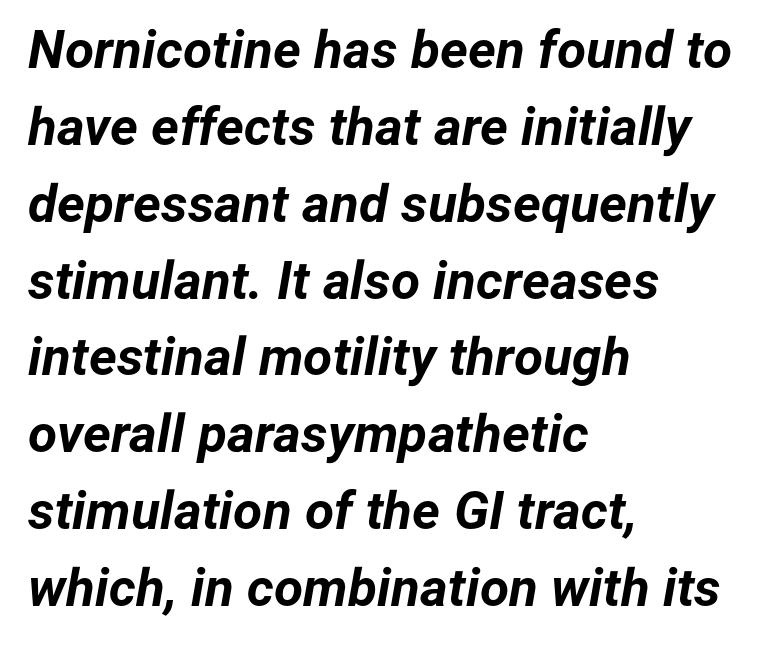
Q: Is the text bold? A: Yes.
Q: Is the text italic (slanted)? A: Yes, it leans right by about 12 degrees.
Q: Is the text underlined? A: No.
Q: How is the paragraph aligned? A: Left-aligned.
Q: Is the spacing between letters normal or unusually wide? A: Normal.
Q: Is the spacing between lines tight, normal or loose? A: Normal.
Q: Width (condensed, normal, or wide)? A: Normal.
Q: Stroke contrast? A: Low.
Q: x-height? A: Medium.
Q: Monospaced? A: No.
